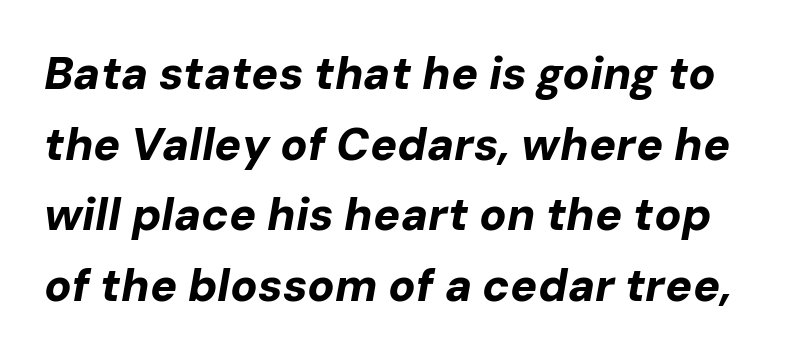
{"italic": "yes", "lean": "right", "slant_degrees": 10, "bold": "yes", "weight": "bold", "width": "normal", "stroke_contrast": "low", "x_height": "medium", "monospaced": "no", "underline": "no", "line_spacing": "normal", "line_spacing_ratio": 1.57, "letter_spacing": "normal", "letter_spacing_em": 0.0, "glyph_px": 45}
